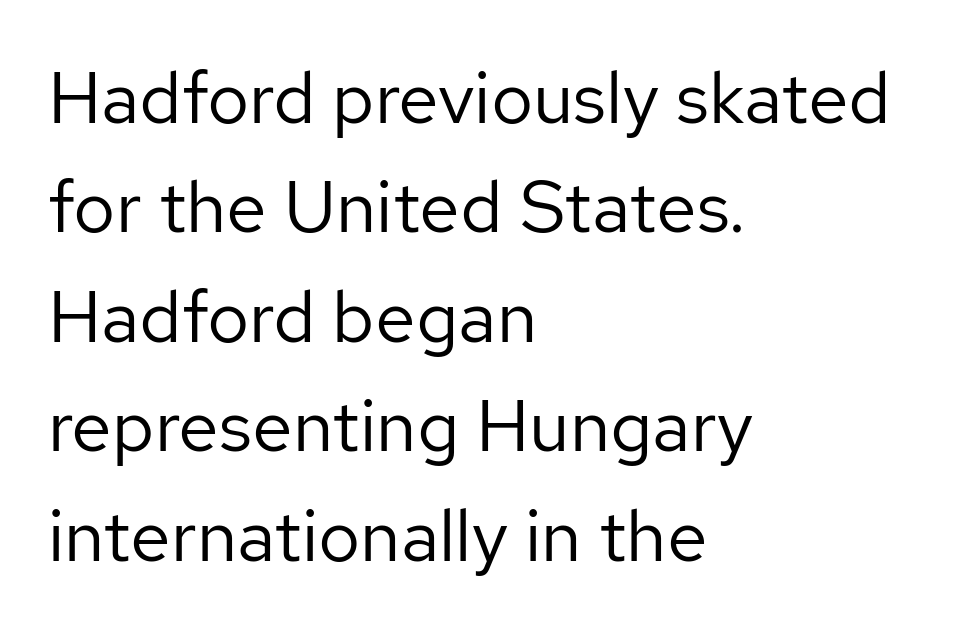
{"serif": "no", "italic": "no", "bold": "no", "weight": "regular", "width": "normal", "stroke_contrast": "low", "x_height": "medium", "monospaced": "no", "underline": "no", "align": "left", "line_spacing": "normal", "line_spacing_ratio": 1.5, "letter_spacing": "normal", "letter_spacing_em": 0.0, "glyph_px": 73}
